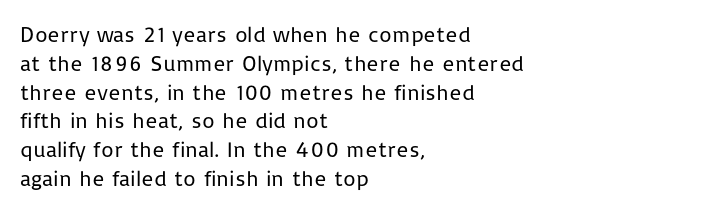
No extra ink here — the face is not bold. The ragged edge is on the right, which tells us the setting is flush left. Decoration check: the copy has no underline. Between one letter and the next there's only the usual sliver of space. No italicization has been applied; the sample stays upright. Successive baselines arrive at the customary interval.
